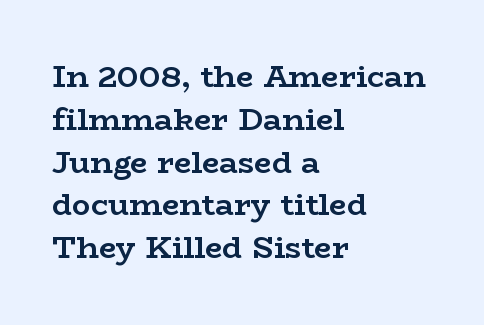
The image shows 31 px semibold, wide serif type, upright; set left-aligned, normal line spacing (1.38x), normal letter spacing, not underlined; low stroke contrast and a medium x-height.
